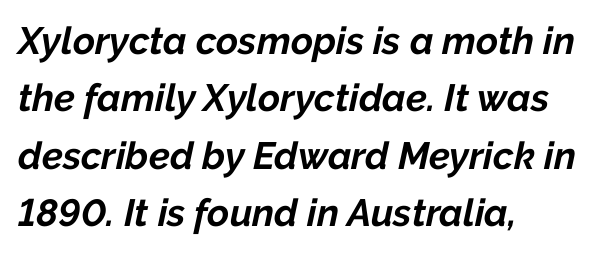
The typography opts for an oblique posture over an upright one. A dark, heavy texture on the line: the type is bold. Lines of text with bare space underneath. This sample uses plain, unmodified letter spacing. Evenly set lines give the paragraph a standard silhouette. Where is the straight margin? On the left.
